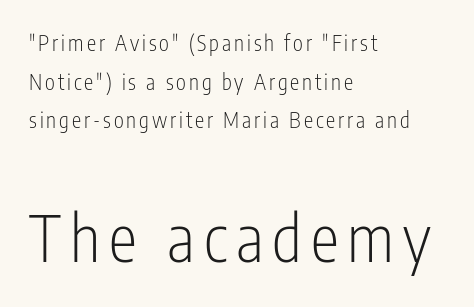
Q: Is the text bold? A: No.
Q: Is the text italic (slanted)? A: No, it is upright.
Q: Is the typeface a serif or a sans-serif typeface? A: Sans-serif.
Q: Is the text underlined? A: No.
Q: How is the paragraph aligned? A: Left-aligned.
Q: Which block of text is set in a larger size, the first (top) or the second (bottom)? A: The second (bottom) one.
Q: Width (condensed, normal, or wide)? A: Condensed.
Q: Stroke contrast? A: Low.
Q: x-height? A: Medium.
Q: Monospaced? A: No.
